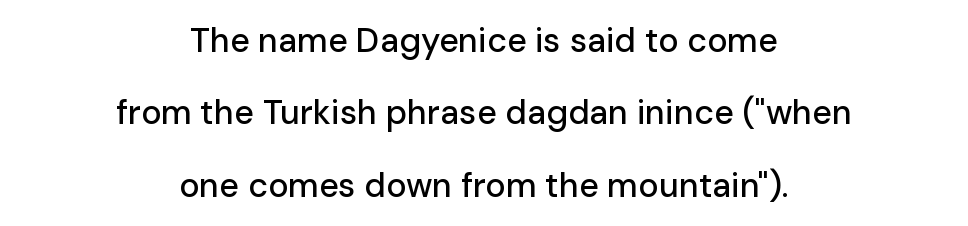
Q: Is the text italic (slanted)? A: No, it is upright.
Q: Is the typeface a serif or a sans-serif typeface? A: Sans-serif.
Q: Is the text underlined? A: No.
Q: How is the paragraph aligned? A: Centered.
Q: Is the spacing between letters normal or unusually wide? A: Normal.
Q: Is the spacing between lines tight, normal or loose? A: Loose.
Q: Width (condensed, normal, or wide)? A: Normal.
Q: Stroke contrast? A: Low.
Q: x-height? A: Medium.
Q: Monospaced? A: No.
